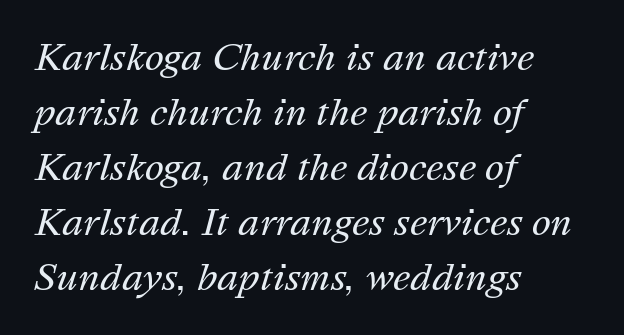
The image shows 36 px regular-weight type, italic (leaning right); set left-aligned, normal line spacing (1.53x), normal letter spacing, not underlined; medium stroke contrast and a medium x-height.
